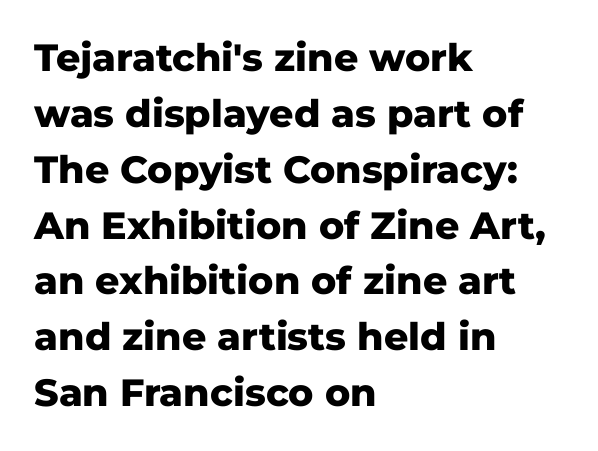
{"serif": "no", "italic": "no", "bold": "yes", "weight": "heavy", "width": "normal", "stroke_contrast": "low", "x_height": "medium", "monospaced": "no", "underline": "no", "align": "left", "line_spacing": "normal", "line_spacing_ratio": 1.47, "letter_spacing": "normal", "letter_spacing_em": 0.0, "glyph_px": 38}
